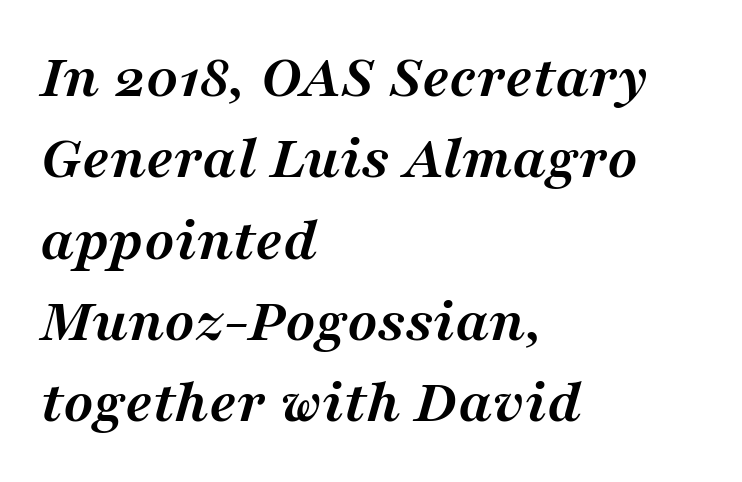
The image shows 63 px semibold serif type, italic (leaning right); set left-aligned, normal line spacing (1.29x), normal letter spacing, not underlined; medium stroke contrast and a medium x-height.
